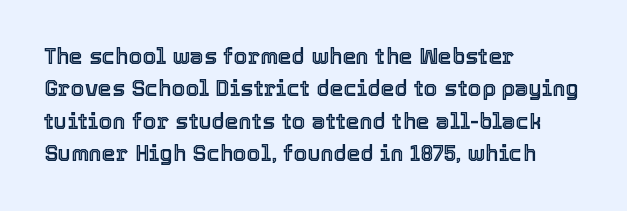
The image shows 22 px text type, upright; set left-aligned, normal line spacing (1.47x), normal letter spacing, not underlined.
